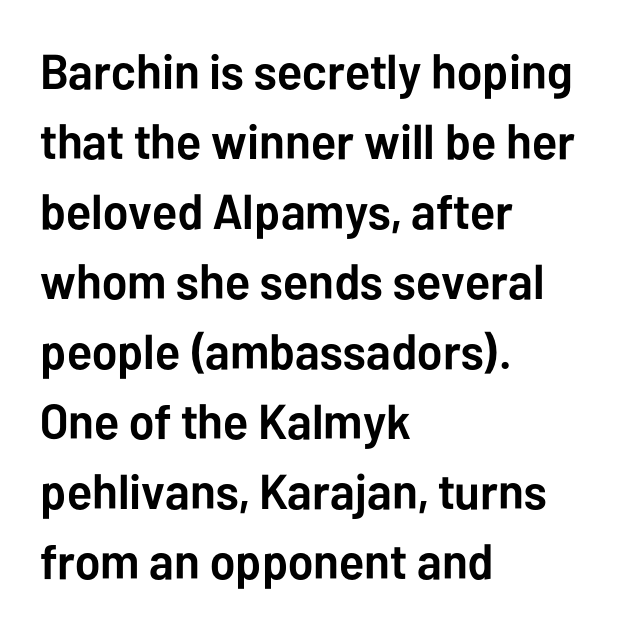
Q: Is the text bold? A: Yes.
Q: Is the text italic (slanted)? A: No, it is upright.
Q: Is the typeface a serif or a sans-serif typeface? A: Sans-serif.
Q: Is the text underlined? A: No.
Q: How is the paragraph aligned? A: Left-aligned.
Q: Is the spacing between letters normal or unusually wide? A: Normal.
Q: Is the spacing between lines tight, normal or loose? A: Normal.
Q: Width (condensed, normal, or wide)? A: Normal.
Q: Stroke contrast? A: Low.
Q: x-height? A: Medium.
Q: Monospaced? A: No.
